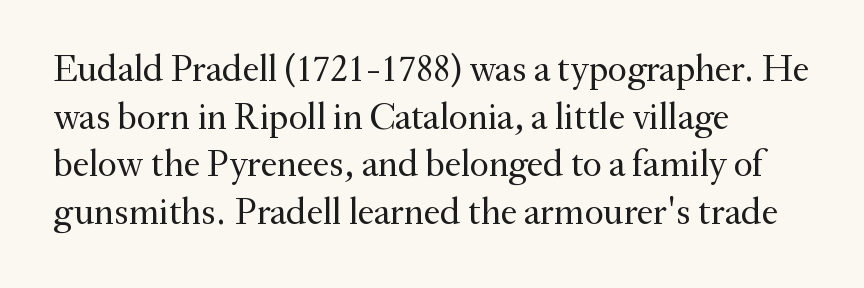
Q: Is the text bold? A: No.
Q: Is the text italic (slanted)? A: No, it is upright.
Q: Is the typeface a serif or a sans-serif typeface? A: Serif.
Q: Is the text underlined? A: No.
Q: How is the paragraph aligned? A: Left-aligned.
Q: Is the spacing between letters normal or unusually wide? A: Normal.
Q: Is the spacing between lines tight, normal or loose? A: Normal.
Q: Width (condensed, normal, or wide)? A: Normal.
Q: Stroke contrast? A: Medium.
Q: x-height? A: Small.
Q: Monospaced? A: No.
